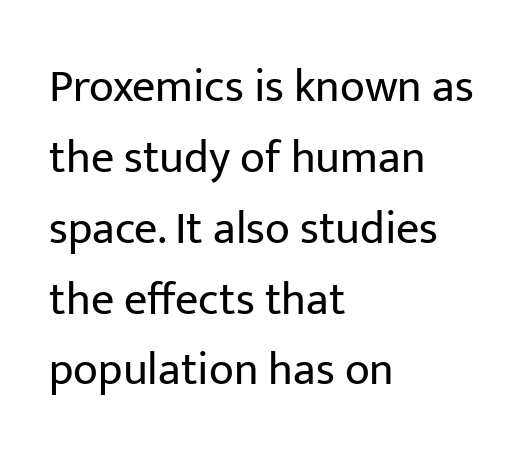
{"serif": "no", "italic": "no", "bold": "no", "weight": "regular", "width": "normal", "stroke_contrast": "low", "x_height": "medium", "monospaced": "no", "underline": "no", "align": "left", "line_spacing": "normal", "line_spacing_ratio": 1.54, "letter_spacing": "normal", "letter_spacing_em": 0.0, "glyph_px": 46}
